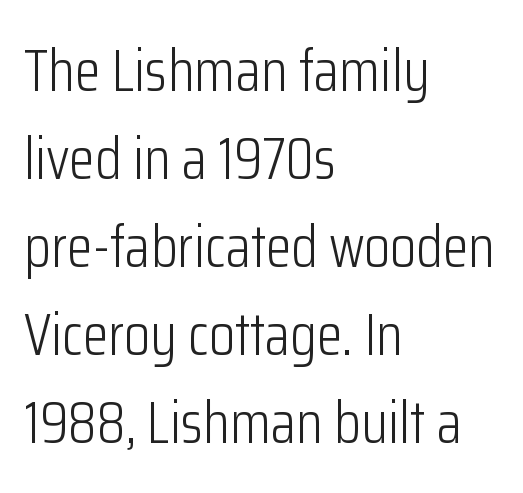
Q: Is the text bold? A: No.
Q: Is the text italic (slanted)? A: No, it is upright.
Q: Is the typeface a serif or a sans-serif typeface? A: Sans-serif.
Q: Is the text underlined? A: No.
Q: How is the paragraph aligned? A: Left-aligned.
Q: Is the spacing between letters normal or unusually wide? A: Normal.
Q: Is the spacing between lines tight, normal or loose? A: Normal.
Q: Width (condensed, normal, or wide)? A: Condensed.
Q: Stroke contrast? A: Low.
Q: x-height? A: Medium.
Q: Monospaced? A: No.
